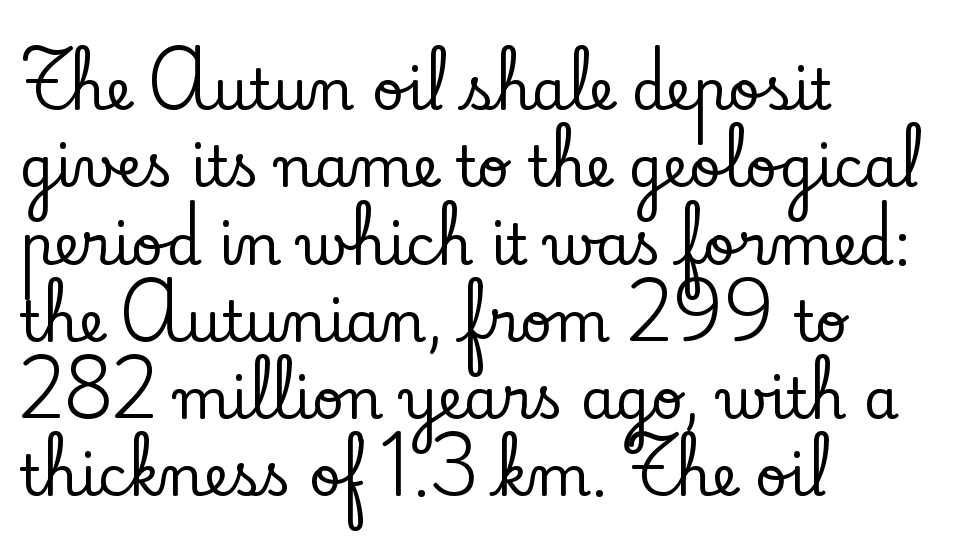
The letters advance in unequal steps, a hallmark of proportional type. Unlike a clean sans, this face finishes its strokes with serifs. The designer left line spacing at the default. This rendering uses left alignment, leaving the right contour irregular.
